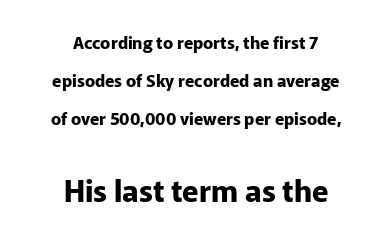
{"serif": "no", "italic": "no", "bold": "yes", "weight": "bold", "width": "normal", "stroke_contrast": "low", "x_height": "medium", "monospaced": "no", "underline": "no", "align": "center", "line_spacing": "loose", "line_spacing_ratio": 2.23, "letter_spacing": "normal", "letter_spacing_em": 0.0, "larger_block": "second", "size_ratio": 1.76, "glyph_px": 30}
